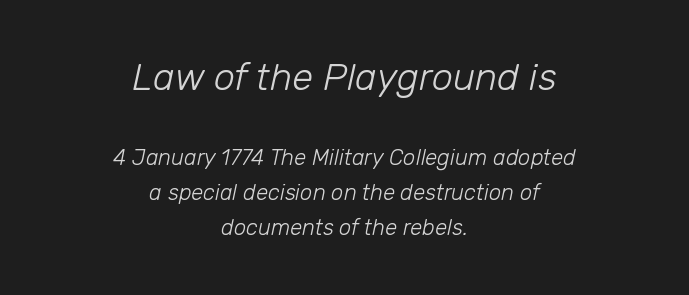
Counters stay open thanks to moderate or lighter strokes. The upper block of text is set noticeably larger than the block beneath it. Lines of text with bare space underneath. Character widths vary here, with narrow letters taking less room than wide ones. Is the letter spacing exaggerated? No — it looks like the ordinary default.
